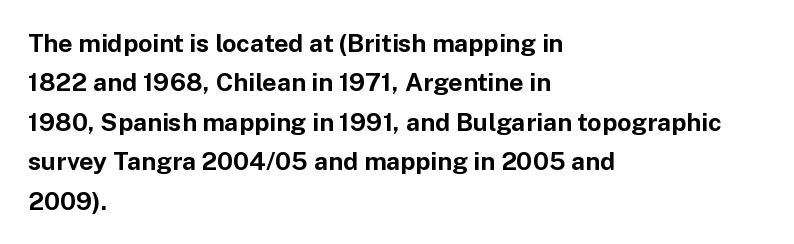
Evenly set lines give the paragraph a standard silhouette. Glance below the letters and you will spot only blank space. Typeset ragged right — the left edge is the straight one. This sample uses plain, unmodified letter spacing. Style check: upright. I'd describe the lettering as bold — thick and assertive.
